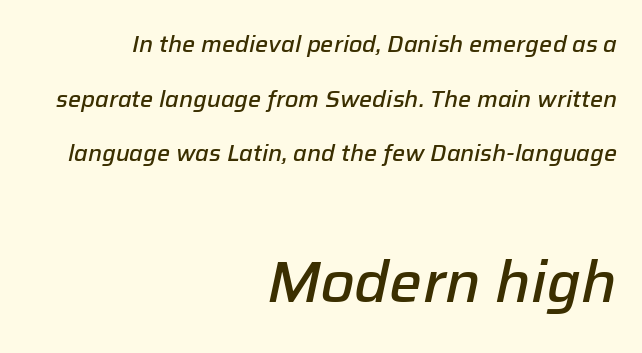
{"italic": "yes", "lean": "right", "slant_degrees": 12, "bold": "semi", "weight": "semibold", "width": "normal", "stroke_contrast": "low", "x_height": "medium", "monospaced": "no", "underline": "no", "align": "right", "line_spacing": "loose", "line_spacing_ratio": 2.38, "letter_spacing": "normal", "letter_spacing_em": 0.0, "larger_block": "second", "size_ratio": 2.52, "glyph_px": 58}
